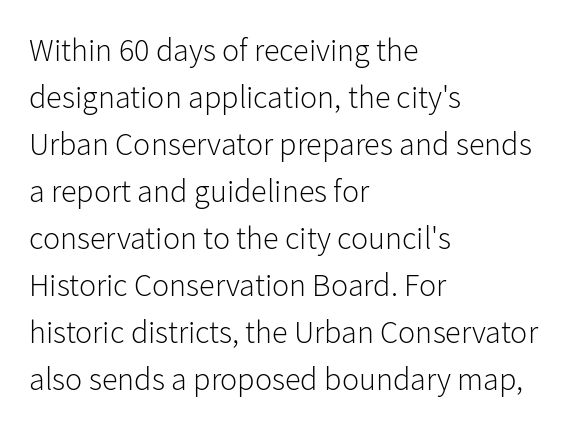
{"serif": "no", "italic": "no", "bold": "no", "weight": "light", "width": "normal", "stroke_contrast": "low", "x_height": "medium", "monospaced": "no", "underline": "no", "align": "left", "line_spacing": "normal", "line_spacing_ratio": 1.47, "letter_spacing": "normal", "letter_spacing_em": 0.0, "glyph_px": 32}
